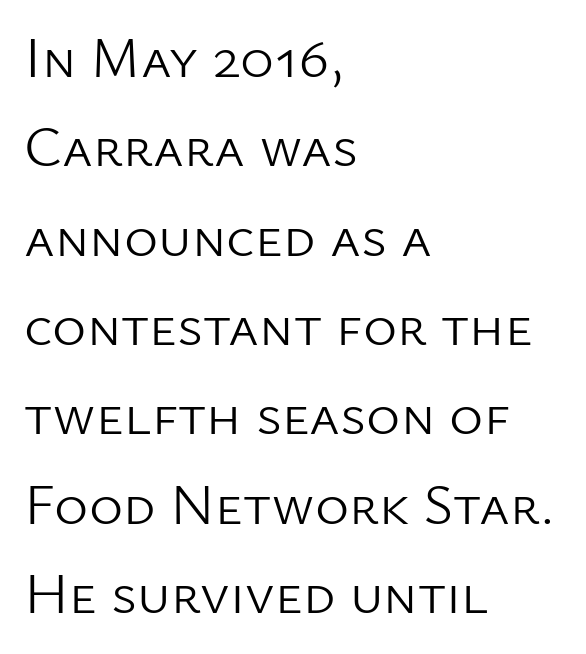
{"serif": "no", "italic": "no", "bold": "no", "weight": "light", "width": "normal", "stroke_contrast": "low", "x_height": "medium", "monospaced": "no", "underline": "no", "align": "left", "line_spacing": "normal", "line_spacing_ratio": 1.54, "letter_spacing": "normal", "letter_spacing_em": 0.0, "glyph_px": 58}
